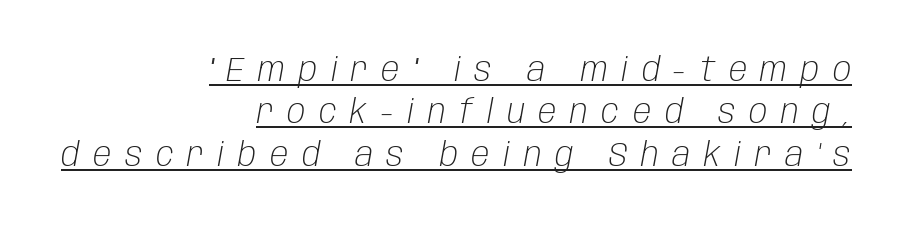
{"italic": "yes", "lean": "right", "slant_degrees": 10, "bold": "no", "weight": "light", "width": "condensed", "stroke_contrast": "low", "x_height": "large", "monospaced": "no", "underline": "yes", "align": "right", "line_spacing": "normal", "line_spacing_ratio": 1.25, "letter_spacing": "wide", "letter_spacing_em": 0.4, "glyph_px": 34}
